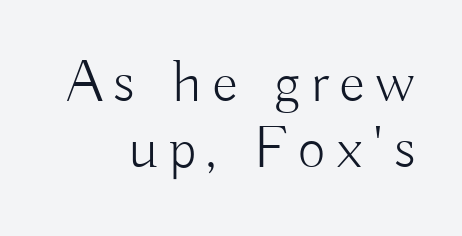
{"serif": "no", "italic": "no", "bold": "no", "weight": "light", "width": "normal", "stroke_contrast": "low", "x_height": "small", "monospaced": "no", "underline": "no", "align": "right", "line_spacing": "tight", "line_spacing_ratio": 1.1, "glyph_px": 60}
